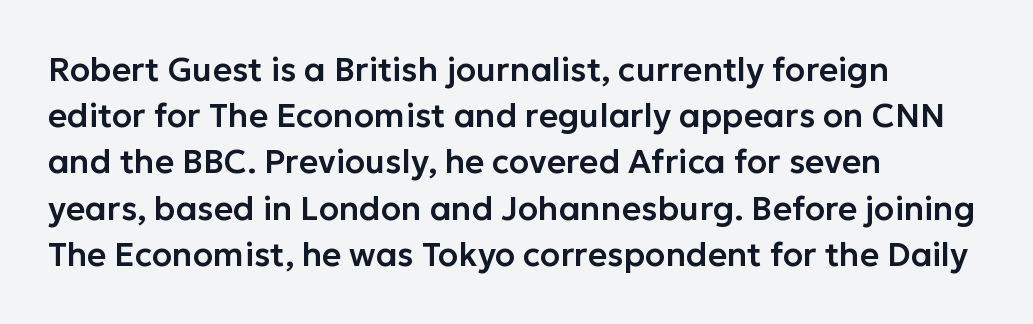
No extra tracking has been applied to these lines. Each letter keeps its own natural width here, so spacing adapts to shape. It's the straight-up-and-down kind of type. Each new line begins a customary step beneath the previous one. Has an underline been added? It has not. Is the block centered? No — it sits flush against the left margin.
